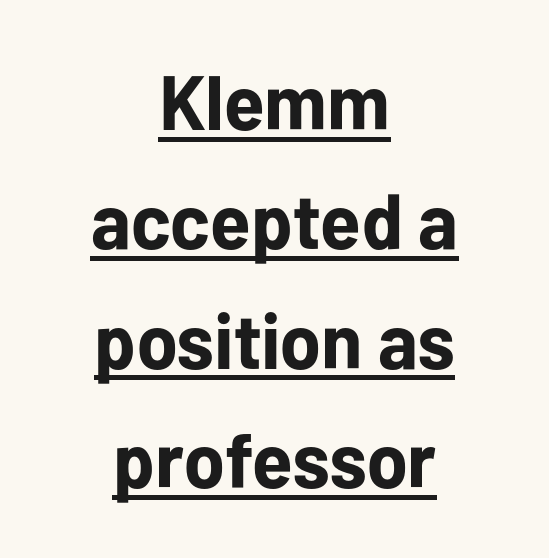
Q: Is the text bold? A: Yes.
Q: Is the text italic (slanted)? A: No, it is upright.
Q: Is the typeface a serif or a sans-serif typeface? A: Sans-serif.
Q: Is the text underlined? A: Yes.
Q: How is the paragraph aligned? A: Centered.
Q: Is the spacing between letters normal or unusually wide? A: Normal.
Q: Is the spacing between lines tight, normal or loose? A: Normal.
Q: Width (condensed, normal, or wide)? A: Normal.
Q: Stroke contrast? A: Low.
Q: x-height? A: Medium.
Q: Monospaced? A: No.
